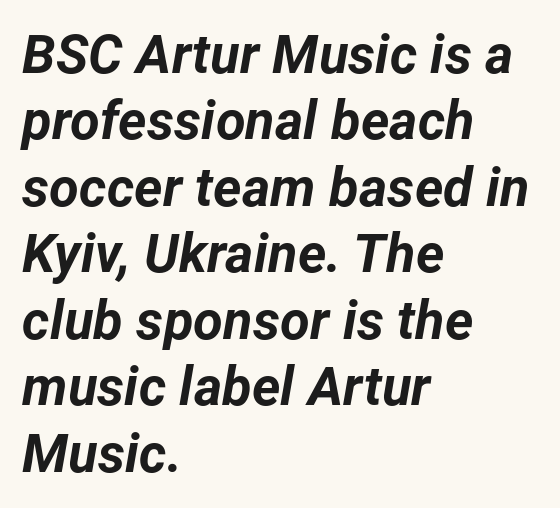
Looking at the ascenders, they clearly lean. What stands out about the letter spacing? Nothing — it is the standard amount. The typesetter chose a ragged-right arrangement here. Underline: absent. Heavy, bold letterforms.
